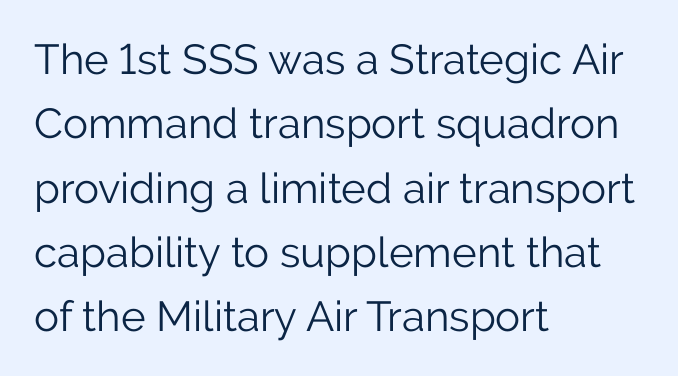
{"serif": "no", "italic": "no", "bold": "no", "weight": "light", "width": "normal", "stroke_contrast": "low", "x_height": "medium", "monospaced": "no", "underline": "no", "align": "left", "line_spacing": "normal", "line_spacing_ratio": 1.53, "letter_spacing": "normal", "letter_spacing_em": 0.0, "glyph_px": 42}
